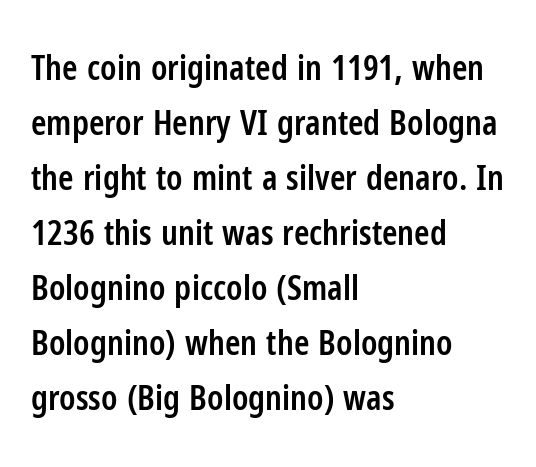
{"serif": "no", "italic": "no", "bold": "semi", "weight": "semibold", "width": "condensed", "stroke_contrast": "low", "x_height": "medium", "monospaced": "no", "underline": "no", "align": "left", "line_spacing": "normal", "line_spacing_ratio": 1.57, "letter_spacing": "normal", "letter_spacing_em": 0.0, "glyph_px": 35}
